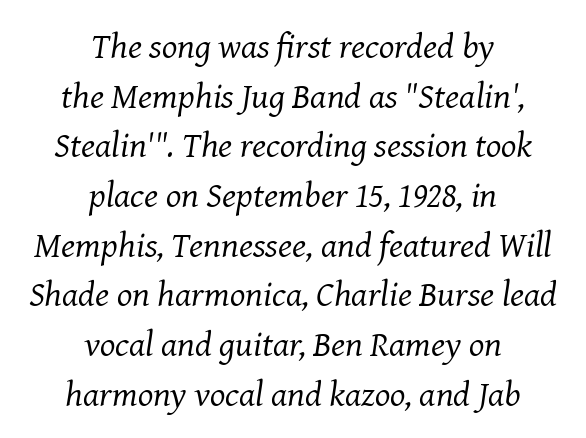
The paragraph has two soft edges and a firm central axis. A quiet, ordinary-to-light weight characterises the typeface. The horizontal fit of the characters is conventional and even. Regular leading. Looks like regular typesetting: each glyph gets only the width it needs.
